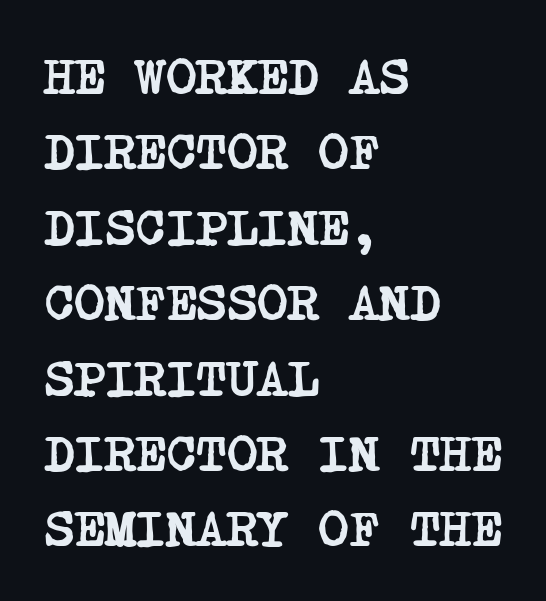
Q: Is the text bold? A: Yes.
Q: Is the typeface a serif or a sans-serif typeface? A: Serif.
Q: Is the text underlined? A: No.
Q: How is the paragraph aligned? A: Left-aligned.
Q: Is the spacing between letters normal or unusually wide? A: Normal.
Q: Is the spacing between lines tight, normal or loose? A: Normal.
Q: Width (condensed, normal, or wide)? A: Condensed.
Q: Stroke contrast? A: Low.
Q: x-height? A: Large.
